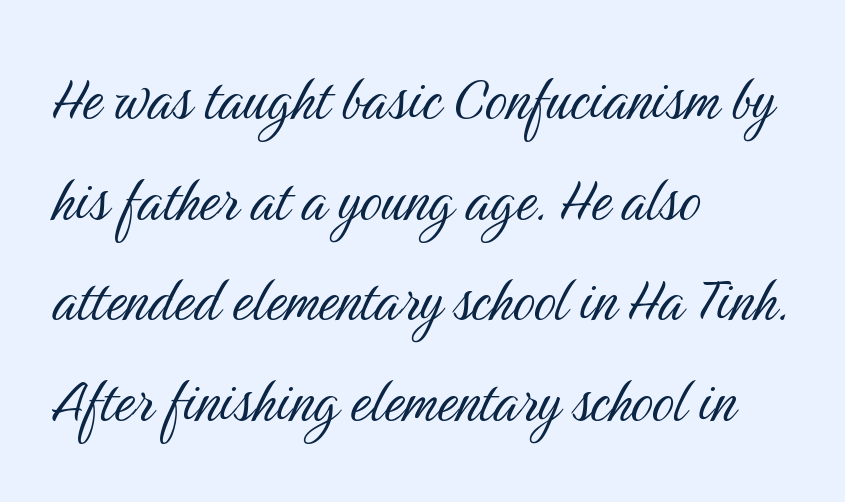
The image shows 69 px light, condensed sans-serif type; set left-aligned, normal line spacing (1.46x), normal letter spacing, not underlined; medium stroke contrast and a medium x-height.
